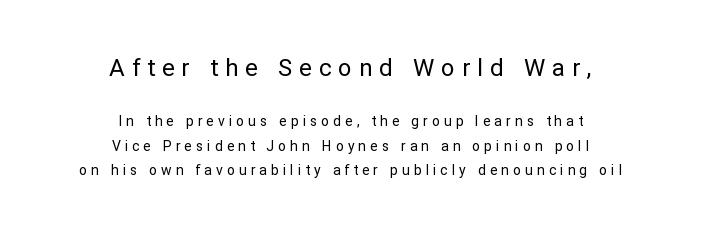
{"italic": "no", "bold": "no", "underline": "no", "align": "center", "line_spacing_ratio": 1.72, "letter_spacing": "wide", "letter_spacing_em": 0.29, "larger_block": "first", "size_ratio": 1.71, "glyph_px": 24}
